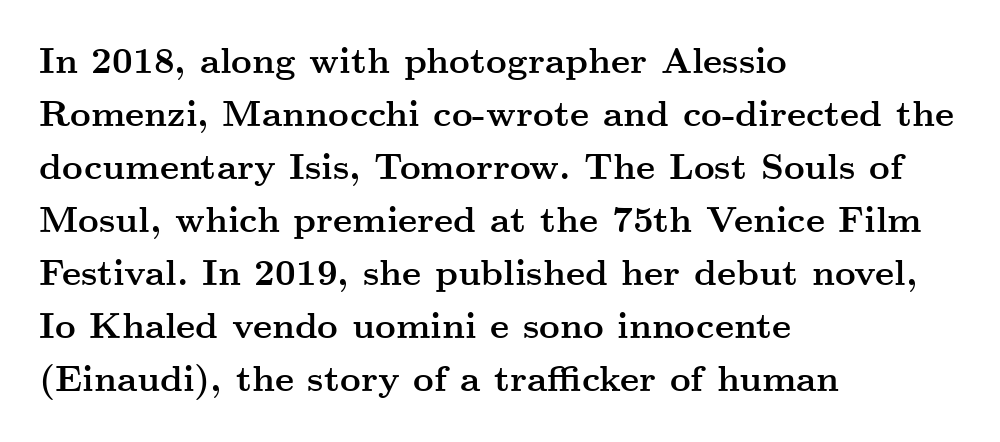
The image shows 36 px semibold, wide serif type, upright; set left-aligned, normal line spacing (1.47x), normal letter spacing, not underlined; medium stroke contrast and a small x-height.
